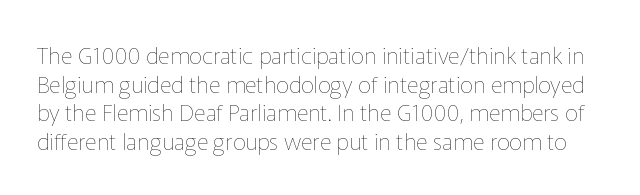
Q: Is the text bold? A: No.
Q: Is the text italic (slanted)? A: No, it is upright.
Q: Is the text underlined? A: No.
Q: Is the spacing between letters normal or unusually wide? A: Normal.
Q: Is the spacing between lines tight, normal or loose? A: Normal.
